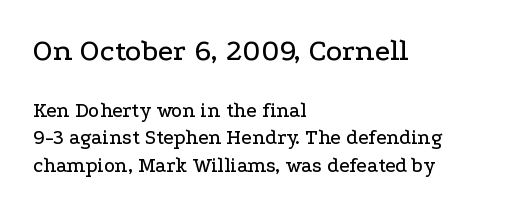
The image shows 31 px wide serif type, upright; set left-aligned, normal line spacing (1.3x), normal letter spacing, not underlined; the first (top) block is 1.48x larger; low stroke contrast and a medium x-height.
